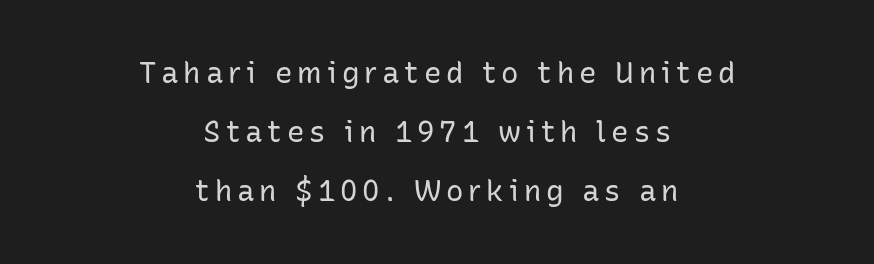
{"serif": "no", "italic": "no", "bold": "no", "weight": "regular", "width": "normal", "stroke_contrast": "low", "x_height": "medium", "monospaced": "no", "underline": "no", "align": "center", "line_spacing": "loose", "line_spacing_ratio": 2.03, "glyph_px": 29}
